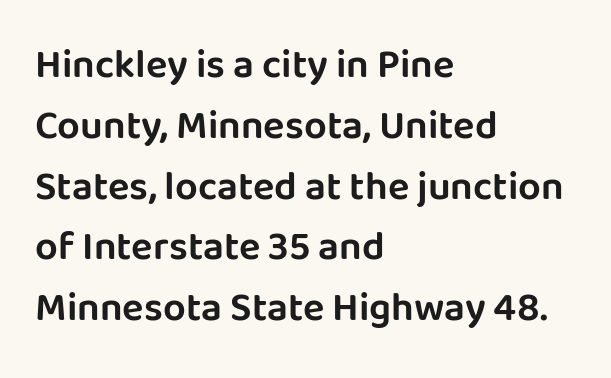
{"serif": "no", "italic": "no", "width": "normal", "stroke_contrast": "low", "x_height": "large", "monospaced": "no", "underline": "no", "align": "left", "line_spacing": "normal", "line_spacing_ratio": 1.52, "letter_spacing": "normal", "letter_spacing_em": 0.0, "glyph_px": 40}
